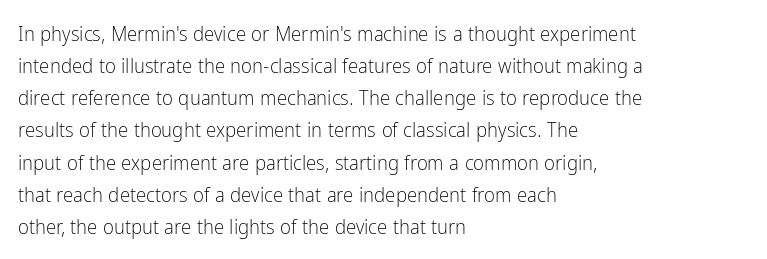
The image shows 21 px text type, upright; set left-aligned, normal line spacing (1.53x), normal letter spacing, not underlined.
